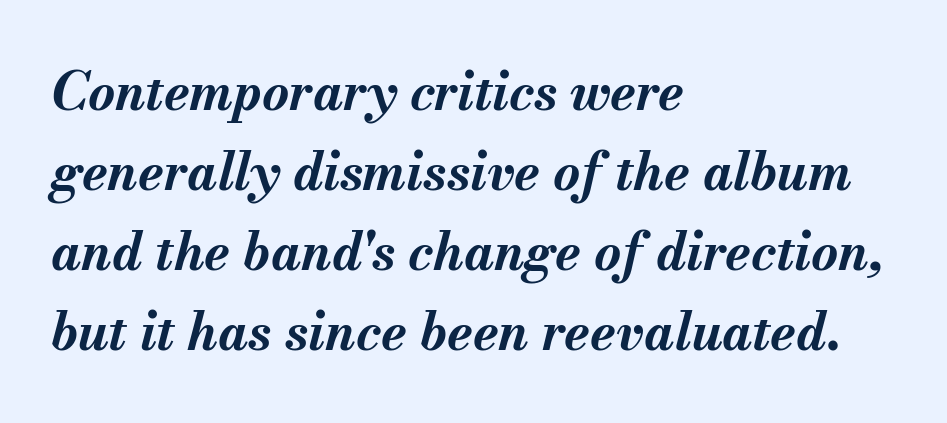
Compared with an ordinary text face, these strokes are far heavier — a full bold. The compositor pushed each line to the left boundary. Glance below the letters and you will spot only blank space. Leading matches the norm, producing a regular column. Between one letter and the next there's only the usual sliver of space.
